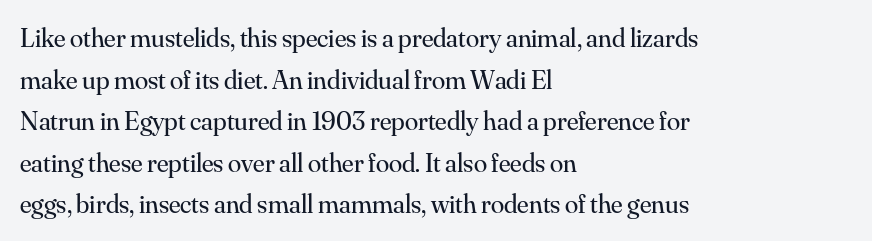
The image shows 27 px text type, upright; set left-aligned, normal line spacing (1.54x), normal letter spacing, not underlined.
